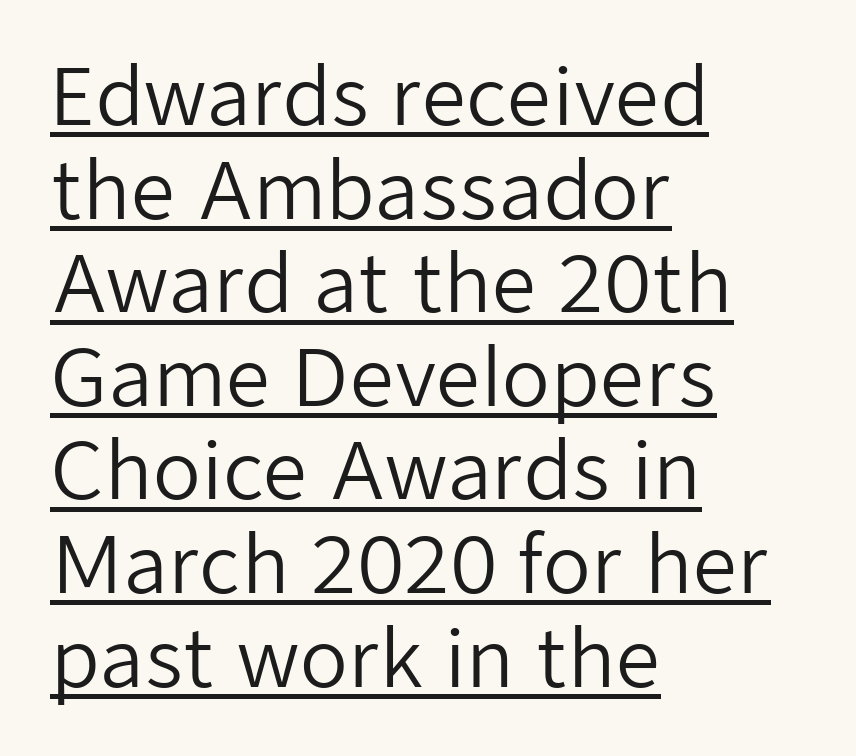
{"serif": "no", "italic": "no", "bold": "no", "weight": "regular", "width": "normal", "stroke_contrast": "low", "x_height": "medium", "monospaced": "no", "underline": "yes", "align": "left", "line_spacing_ratio": 1.2, "letter_spacing": "normal", "letter_spacing_em": 0.0, "glyph_px": 78}
